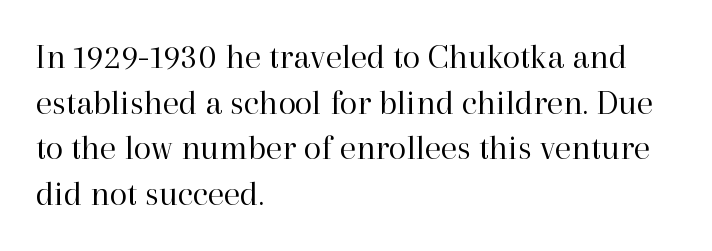
This sample uses a serif face. Honestly, the letter spacing is just normal — you wouldn't notice it. The baseline area is clear. Do the characters align in a grid? No, the font is proportional.
